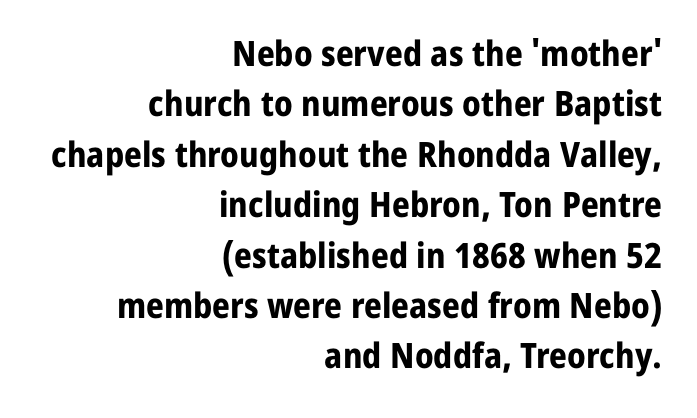
The image shows 35 px bold sans-serif type, upright; set right-aligned, normal line spacing (1.44x), normal letter spacing, not underlined; low stroke contrast and a medium x-height.
